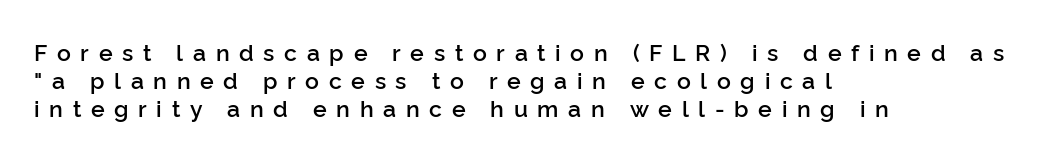
The image shows 23 px text type, upright; set left-aligned, line spacing 1.22x, unusually wide letter spacing (+0.42 em), not underlined.
